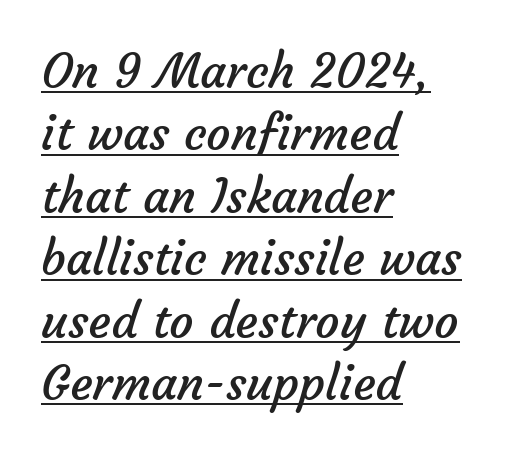
The image shows 48 px regular-weight sans-serif type; set left-aligned, normal line spacing (1.3x), normal letter spacing, underlined; low stroke contrast and a medium x-height.
